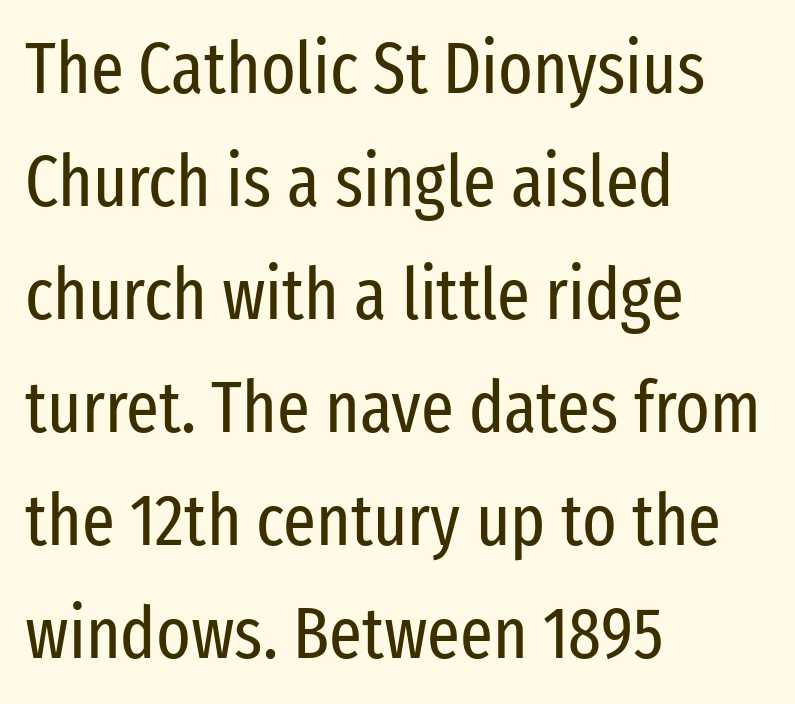
The image shows 72 px regular-weight, condensed sans-serif type, upright; set left-aligned, normal line spacing (1.57x), normal letter spacing, not underlined; low stroke contrast and a medium x-height.
